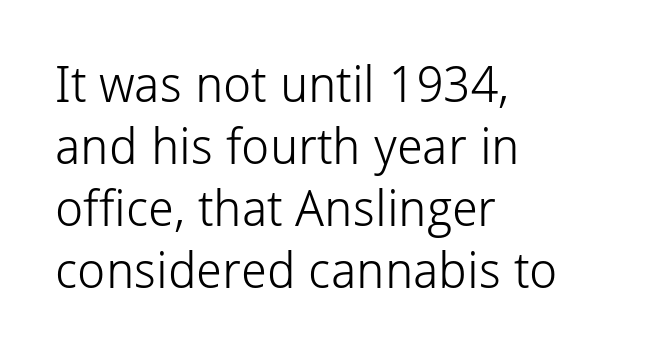
The image shows 50 px light sans-serif type, upright; set left-aligned, line spacing 1.24x, normal letter spacing, not underlined; low stroke contrast and a medium x-height.
